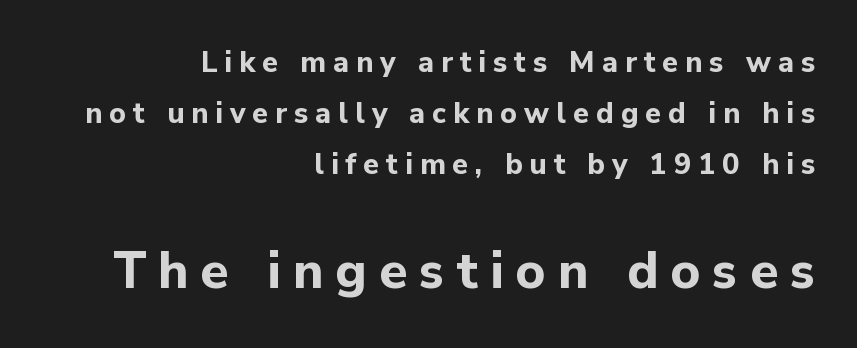
{"serif": "no", "italic": "no", "bold": "yes", "weight": "bold", "width": "normal", "stroke_contrast": "low", "x_height": "medium", "monospaced": "no", "underline": "no", "align": "right", "line_spacing_ratio": 1.76, "letter_spacing": "wide", "letter_spacing_em": 0.24, "larger_block": "second", "size_ratio": 1.76, "glyph_px": 51}
